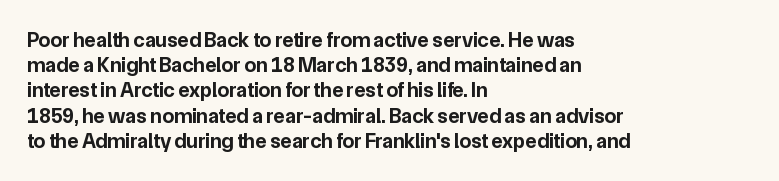
Q: Is the text bold? A: Yes.
Q: Is the text italic (slanted)? A: No, it is upright.
Q: Is the text underlined? A: No.
Q: How is the paragraph aligned? A: Left-aligned.
Q: Is the spacing between letters normal or unusually wide? A: Normal.
